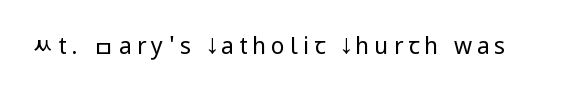
Q: Is the text bold? A: No.
Q: Is the text italic (slanted)? A: No, it is upright.
Q: Is the text underlined? A: No.
Q: Is the spacing between letters normal or unusually wide? A: Unusually wide.
